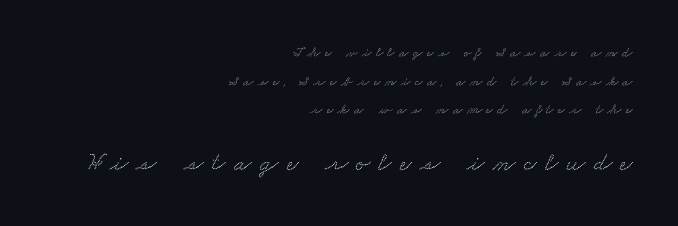
The gap between lines stays unmarked. Teacher's note: observe the even right margin — that is flush-right alignment. Baseline-to-baseline distance is far greater than the letter height. Glyph-to-glyph distance is far greater than everyday printed text. The following chunk of copy outweighs the initial chunk in type size.
